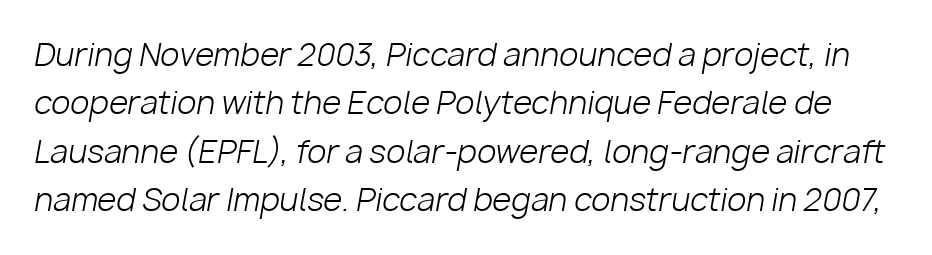
The image shows 31 px light type, italic (leaning right); set normal line spacing (1.56x), normal letter spacing, not underlined; low stroke contrast and a medium x-height.
